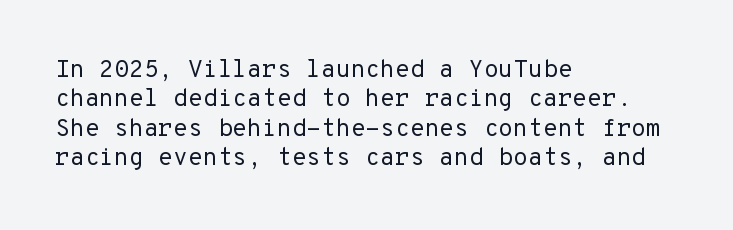
{"italic": "no", "bold": "no", "underline": "no", "align": "left", "line_spacing_ratio": 1.22, "letter_spacing": "normal", "letter_spacing_em": 0.0, "glyph_px": 24}
